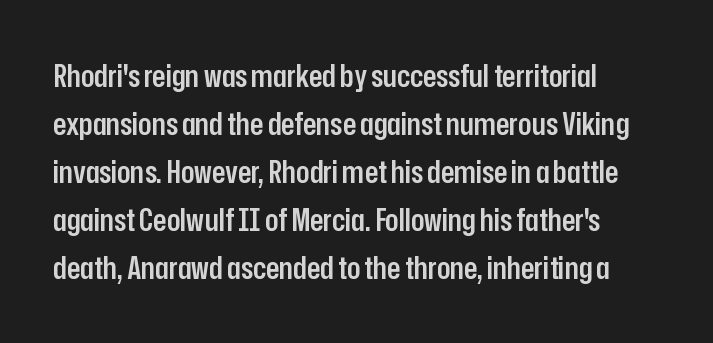
Do the characters align in a grid? No, the font is proportional. Rows of type keep a routine distance in the vertical direction. Quick note: not italic, upright. One-word summary of the alignment: left. Unmarked baselines from the first word to the last. What stands out about the letter spacing? Nothing — it is the standard amount.
